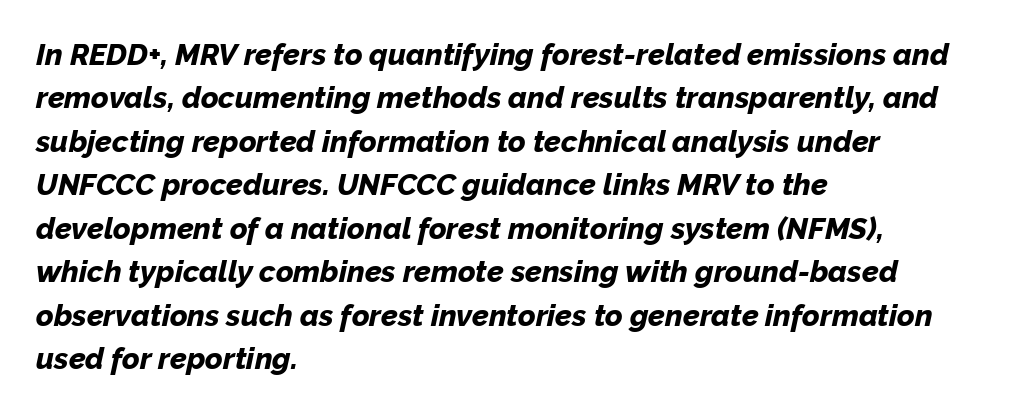
Q: Is the text bold? A: Yes.
Q: Is the text italic (slanted)? A: Yes, it leans right by about 12 degrees.
Q: Is the text underlined? A: No.
Q: How is the paragraph aligned? A: Left-aligned.
Q: Is the spacing between letters normal or unusually wide? A: Normal.
Q: Is the spacing between lines tight, normal or loose? A: Normal.
Q: Width (condensed, normal, or wide)? A: Normal.
Q: Stroke contrast? A: Low.
Q: x-height? A: Medium.
Q: Monospaced? A: No.
